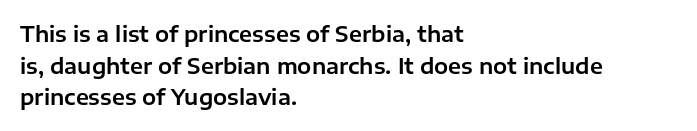
Has an underline been added? It has not. Do the letters lean? They stand straight. Notice how descenders clear the ascenders below comfortably — that's standard leading. The line texture is even and compact thanks to regular tracking.
